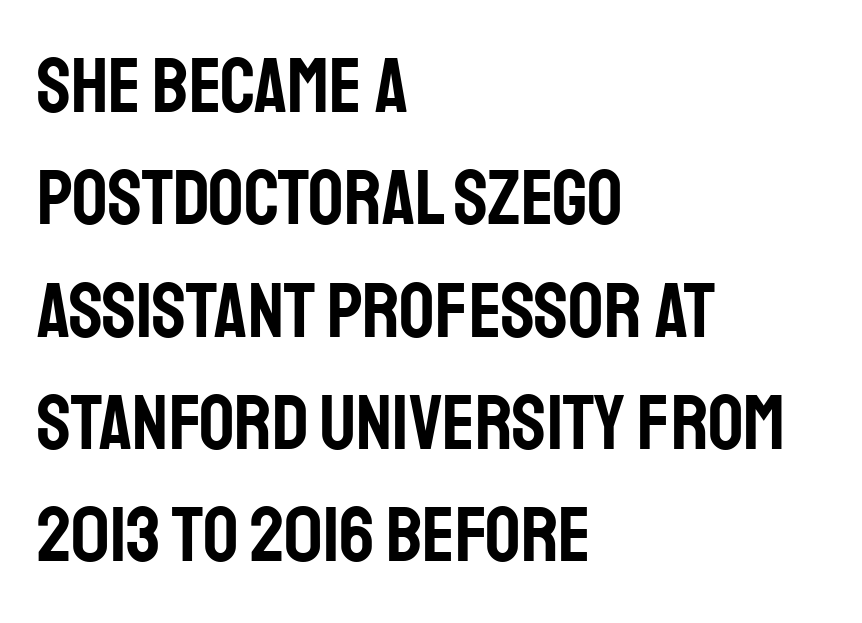
Q: Is the text italic (slanted)? A: No, it is upright.
Q: Is the typeface a serif or a sans-serif typeface? A: Sans-serif.
Q: Is the text underlined? A: No.
Q: How is the paragraph aligned? A: Left-aligned.
Q: Is the spacing between letters normal or unusually wide? A: Normal.
Q: Is the spacing between lines tight, normal or loose? A: Normal.
Q: Width (condensed, normal, or wide)? A: Condensed.
Q: Stroke contrast? A: Low.
Q: x-height? A: Large.
Q: Monospaced? A: No.
